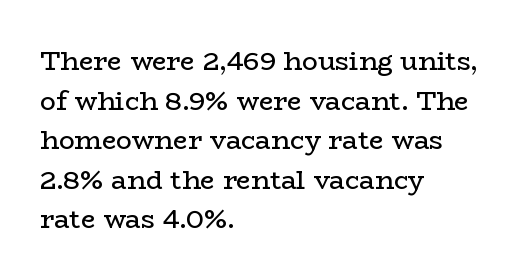
The block of text has a typical density, with ordinary space between rows. The line texture is even and compact thanks to regular tracking. Nothing heavy about these letters — not bold at all. Which margin do the lines hug? The left one — the right edge is uneven.
